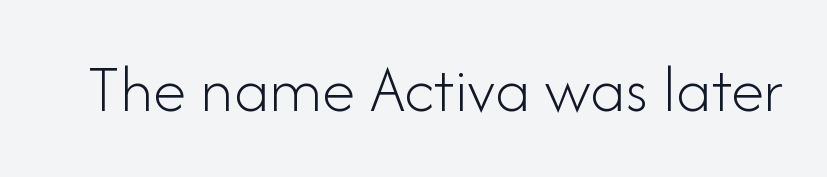
The image shows 68 px light sans-serif type, upright; set normal letter spacing, not underlined; low stroke contrast and a small x-height.
